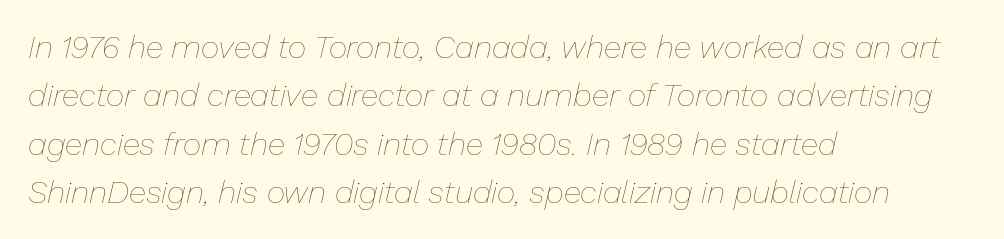
The setting favours the left margin, as ordinary paragraphs usually do. Check under the words: just untouched page. If you drew a line through each stem, it would be angled. Short note: letters normally spaced. Proportional: the letters do not fall into vertical columns.
